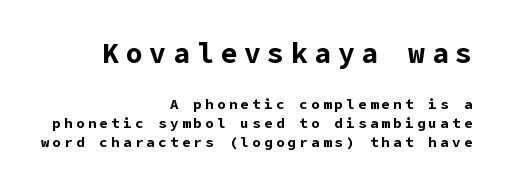
The image shows 28 px bold sans-serif type, upright; set right-aligned, normal line spacing (1.35x), unusually wide letter spacing (+0.24 em), not underlined; the first (top) block is 2.0x larger; low stroke contrast and a medium x-height.
